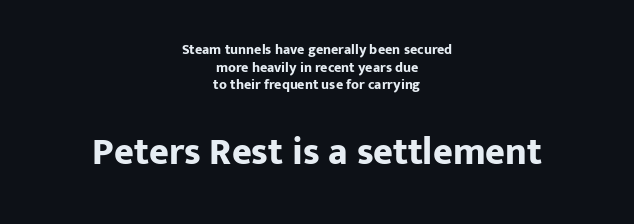
{"serif": "no", "italic": "no", "bold": "yes", "weight": "bold", "width": "normal", "stroke_contrast": "low", "x_height": "medium", "monospaced": "no", "underline": "no", "align": "center", "line_spacing": "normal", "line_spacing_ratio": 1.26, "letter_spacing": "normal", "letter_spacing_em": 0.0, "larger_block": "second", "size_ratio": 2.71, "glyph_px": 38}
